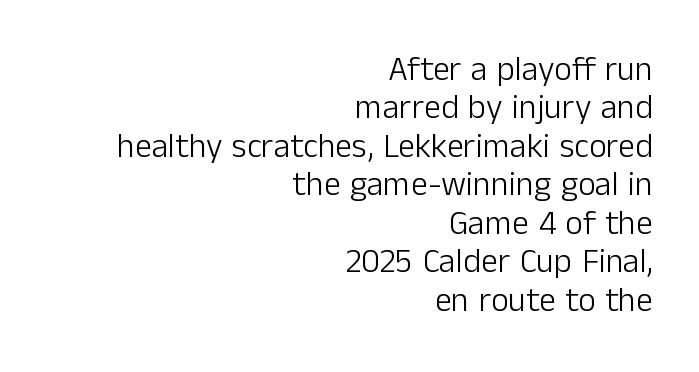
The image shows 34 px light sans-serif type, upright; set right-aligned, tight line spacing (1.13x), normal letter spacing, not underlined; low stroke contrast and a medium x-height.
